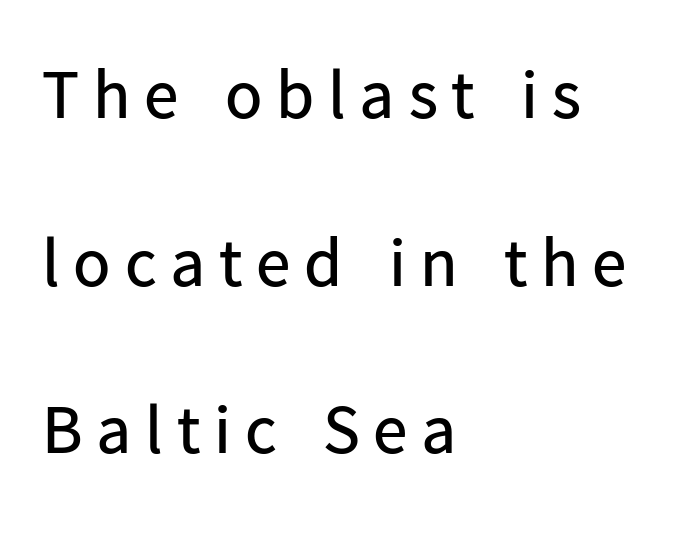
Q: Is the text bold? A: No.
Q: Is the text italic (slanted)? A: No, it is upright.
Q: Is the typeface a serif or a sans-serif typeface? A: Sans-serif.
Q: Is the text underlined? A: No.
Q: How is the paragraph aligned? A: Left-aligned.
Q: Is the spacing between letters normal or unusually wide? A: Unusually wide.
Q: Is the spacing between lines tight, normal or loose? A: Loose.
Q: Width (condensed, normal, or wide)? A: Normal.
Q: Stroke contrast? A: Low.
Q: x-height? A: Medium.
Q: Monospaced? A: No.
